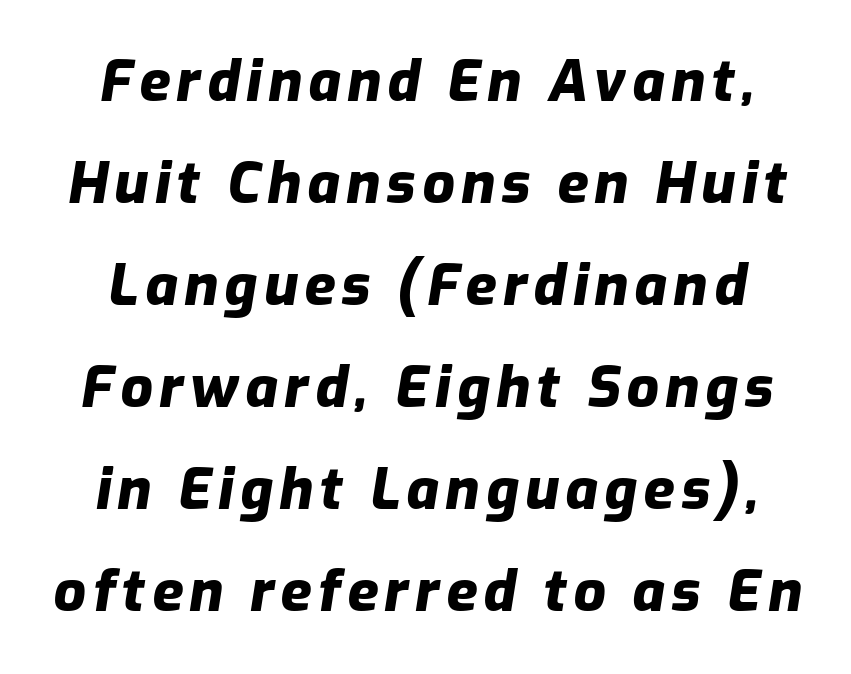
Q: Is the text bold? A: Yes.
Q: Is the text italic (slanted)? A: Yes, it leans right by about 9 degrees.
Q: Is the text underlined? A: No.
Q: Width (condensed, normal, or wide)? A: Normal.
Q: Stroke contrast? A: Low.
Q: x-height? A: Medium.
Q: Monospaced? A: No.
